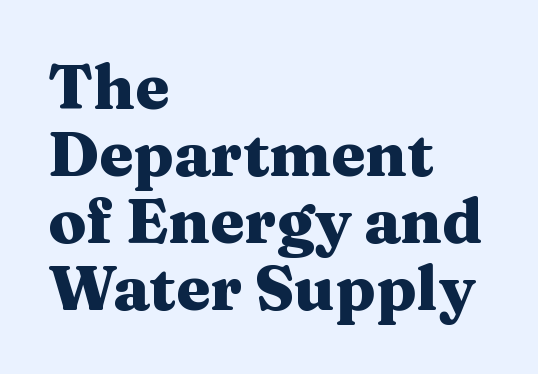
The image shows 62 px heavy, wide serif type, upright; set left-aligned, tight line spacing (1.08x), normal letter spacing, not underlined; medium stroke contrast and a medium x-height.
